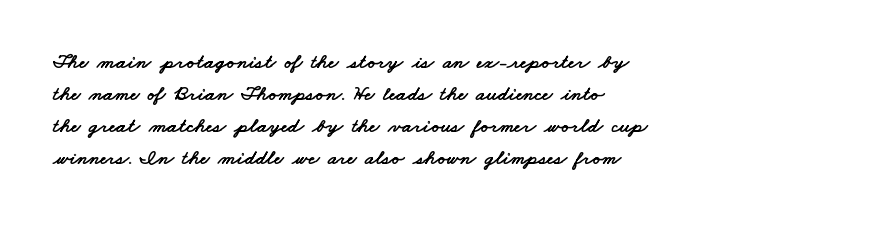
Q: Is the text underlined? A: No.
Q: How is the paragraph aligned? A: Left-aligned.
Q: Is the spacing between letters normal or unusually wide? A: Normal.
Q: Is the spacing between lines tight, normal or loose? A: Normal.
